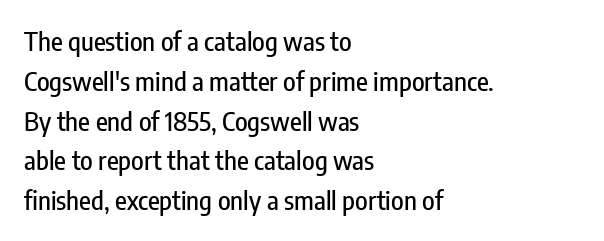
How would I describe the line gaps? Plain and ordinary. Does extra space separate the letters? No, they use regular spacing. These lines stack with their left ends in a neat column. Underlining? Definitely not there. Quick note: not italic, upright.
